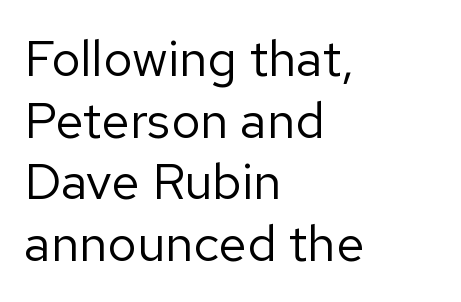
{"serif": "no", "italic": "no", "bold": "no", "weight": "regular", "width": "normal", "stroke_contrast": "low", "x_height": "medium", "monospaced": "no", "underline": "no", "align": "left", "line_spacing_ratio": 1.21, "letter_spacing": "normal", "letter_spacing_em": 0.0, "glyph_px": 51}
